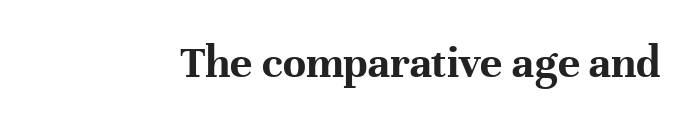
The image shows 47 px bold serif type, upright; set normal letter spacing, not underlined; high stroke contrast and a medium x-height.
